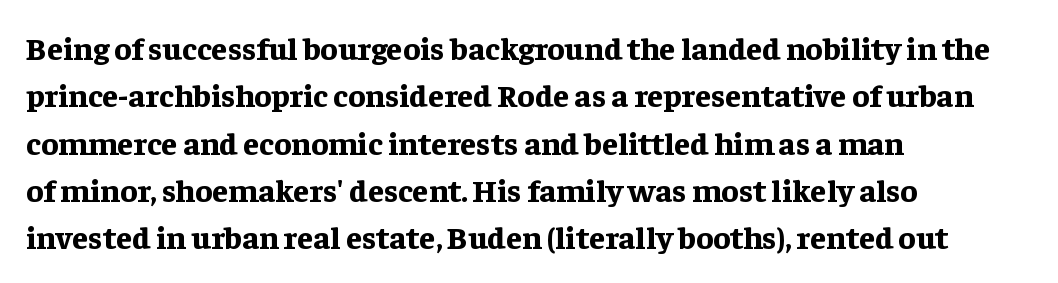
{"serif": "yes", "italic": "no", "bold": "yes", "weight": "bold", "width": "normal", "stroke_contrast": "low", "x_height": "medium", "monospaced": "no", "underline": "no", "align": "left", "line_spacing": "normal", "line_spacing_ratio": 1.48, "letter_spacing": "normal", "letter_spacing_em": 0.0, "glyph_px": 32}
